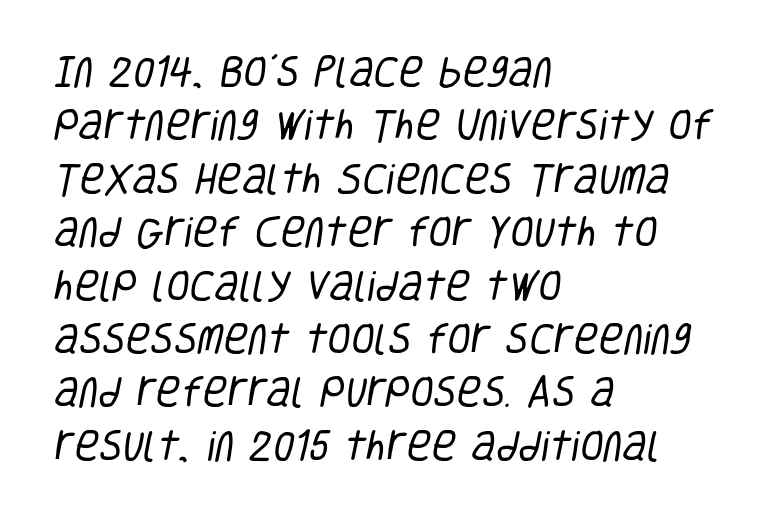
The letters carry no serifs — their stems end cleanly without finishing strokes. Beneath every word, the page is bare. Caption: multi-line text, flush left, ragged right. If you measured baseline to baseline, you'd find a middling distance. Spacing verdict: proportional, widths tailored to each character. Students, note that the glyphs here touch the page at normal intervals.
